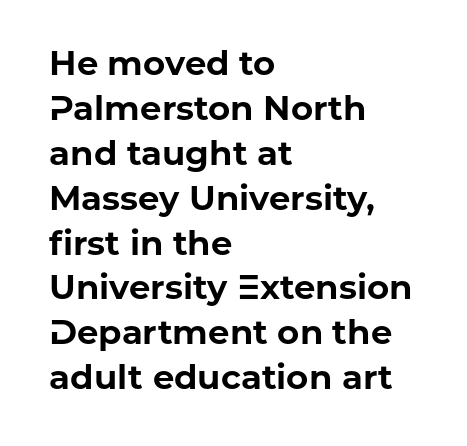
Q: Is the text bold? A: Yes.
Q: Is the text italic (slanted)? A: No, it is upright.
Q: Is the typeface a serif or a sans-serif typeface? A: Sans-serif.
Q: Is the text underlined? A: No.
Q: How is the paragraph aligned? A: Left-aligned.
Q: Is the spacing between letters normal or unusually wide? A: Normal.
Q: Is the spacing between lines tight, normal or loose? A: Normal.
Q: Width (condensed, normal, or wide)? A: Normal.
Q: Stroke contrast? A: Low.
Q: x-height? A: Medium.
Q: Monospaced? A: No.
